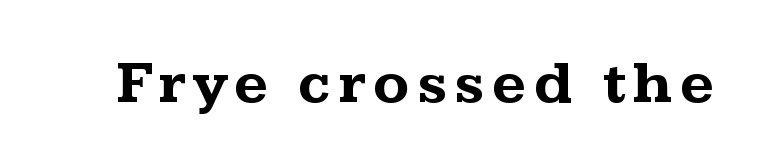
{"serif": "yes", "italic": "no", "bold": "yes", "weight": "bold", "width": "wide", "stroke_contrast": "medium", "x_height": "medium", "monospaced": "no", "underline": "no", "glyph_px": 60}
